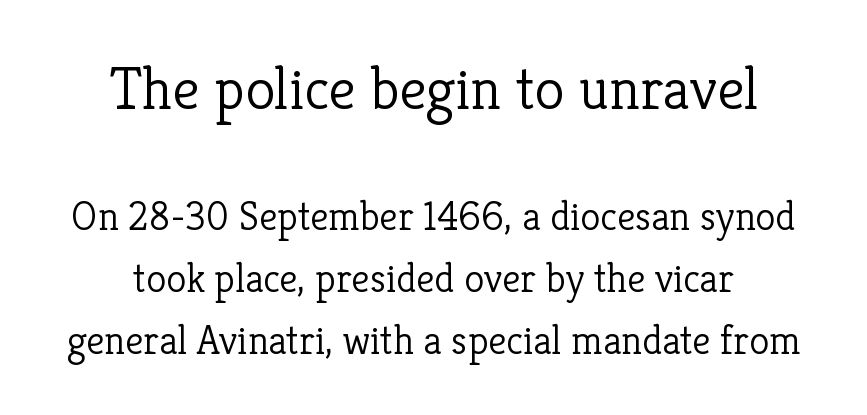
Q: Is the text bold? A: No.
Q: Is the text italic (slanted)? A: No, it is upright.
Q: Is the typeface a serif or a sans-serif typeface? A: Serif.
Q: Is the text underlined? A: No.
Q: How is the paragraph aligned? A: Centered.
Q: Is the spacing between letters normal or unusually wide? A: Normal.
Q: Is the spacing between lines tight, normal or loose? A: Normal.
Q: Which block of text is set in a larger size, the first (top) or the second (bottom)? A: The first (top) one.
Q: Width (condensed, normal, or wide)? A: Normal.
Q: Stroke contrast? A: Low.
Q: x-height? A: Medium.
Q: Monospaced? A: No.
